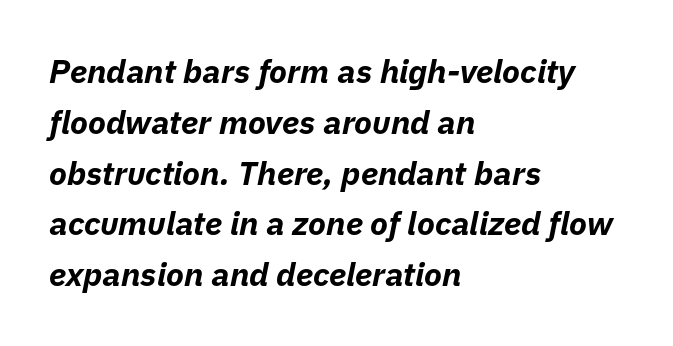
Plenty of ink on the page — the face is bold. Descenders hang freely into open space. Is the block centered? No — it sits flush against the left margin. Compared with ordinary roman type, these characters are visibly tilted. Looks like regular typesetting: each glyph gets only the width it needs.
